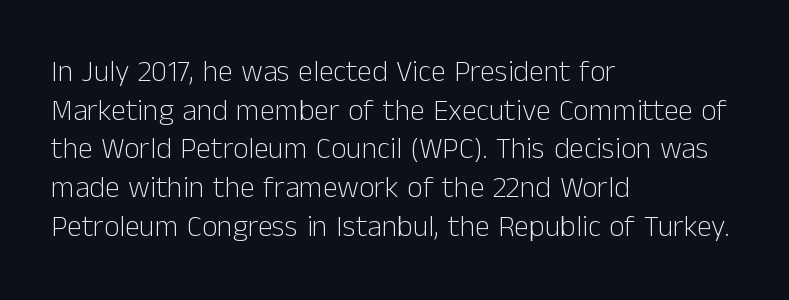
The image shows 30 px light sans-serif type, upright; set left-aligned, normal line spacing (1.29x), normal letter spacing, not underlined; low stroke contrast and a medium x-height.
